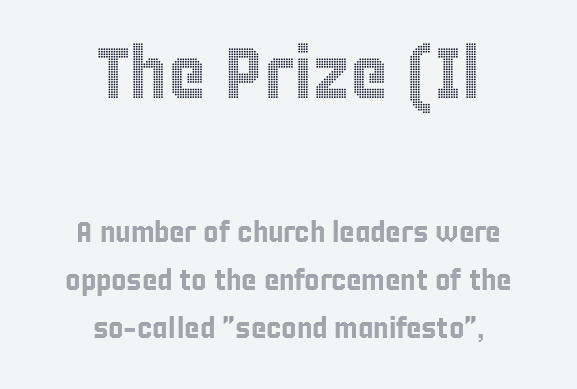
The image shows 72 px condensed type, upright; set centered, normal line spacing (1.65x), normal letter spacing, not underlined; the first (top) block is 2.48x larger; a large x-height.
